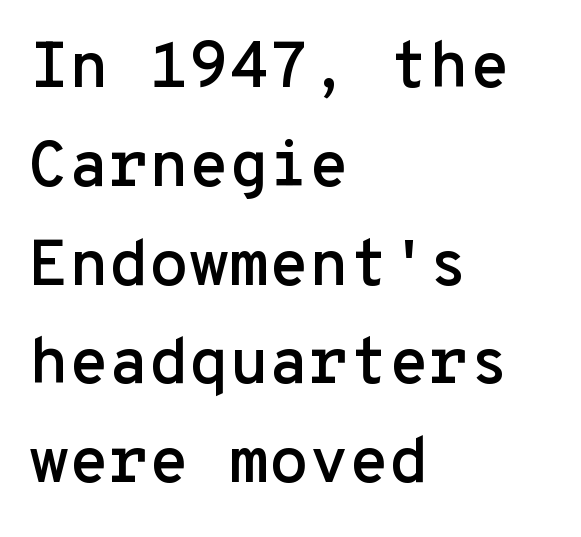
Each line starts at the same left margin while the right side varies. Each row of text sits above clean, open space. The letters march in equal steps, a hallmark of fixed-pitch type. This rendering leaves character spacing at its baseline value. You can tell from the bare stems that sans-serif type was used.
